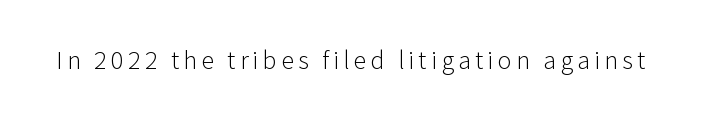
{"italic": "no", "bold": "no", "underline": "no", "glyph_px": 24}
